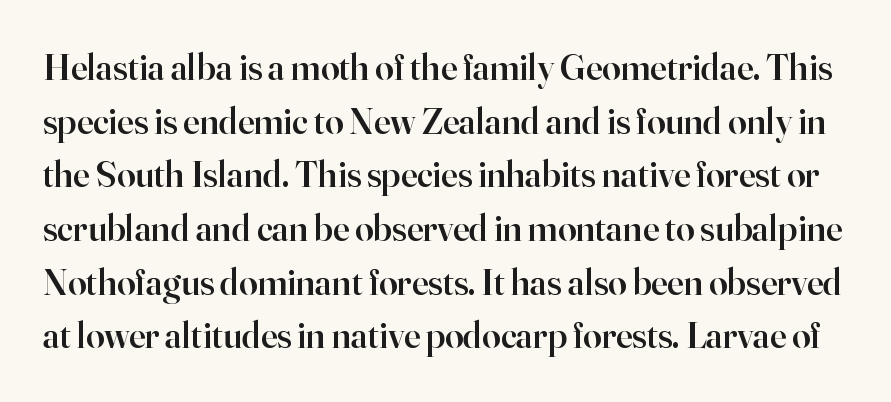
{"serif": "yes", "italic": "no", "bold": "semi", "weight": "semibold", "width": "normal", "stroke_contrast": "high", "x_height": "small", "monospaced": "no", "underline": "no", "line_spacing": "normal", "line_spacing_ratio": 1.45, "letter_spacing": "normal", "letter_spacing_em": 0.0, "glyph_px": 37}
